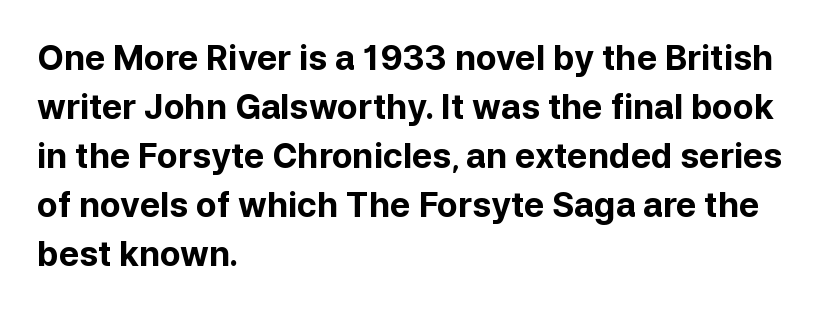
Q: Is the text bold? A: Yes.
Q: Is the text italic (slanted)? A: No, it is upright.
Q: Is the typeface a serif or a sans-serif typeface? A: Sans-serif.
Q: Is the text underlined? A: No.
Q: How is the paragraph aligned? A: Left-aligned.
Q: Is the spacing between letters normal or unusually wide? A: Normal.
Q: Is the spacing between lines tight, normal or loose? A: Normal.
Q: Width (condensed, normal, or wide)? A: Normal.
Q: Stroke contrast? A: Low.
Q: x-height? A: Medium.
Q: Monospaced? A: No.
